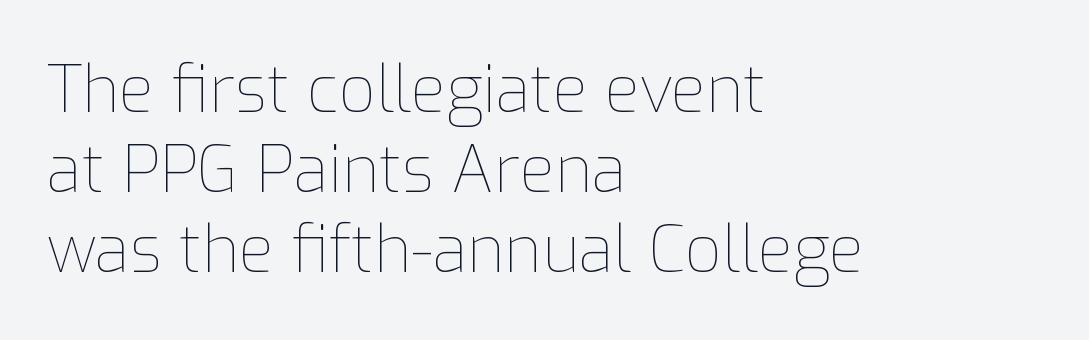
Do the characters align in a grid? No, the font is proportional. The text block is weighted toward the left margin, trailing off unevenly rightward. What stands out about the letter spacing? Nothing — it is the standard amount. Lines of text with bare space underneath. Stroke mass is kept to a normal reading level or below.
